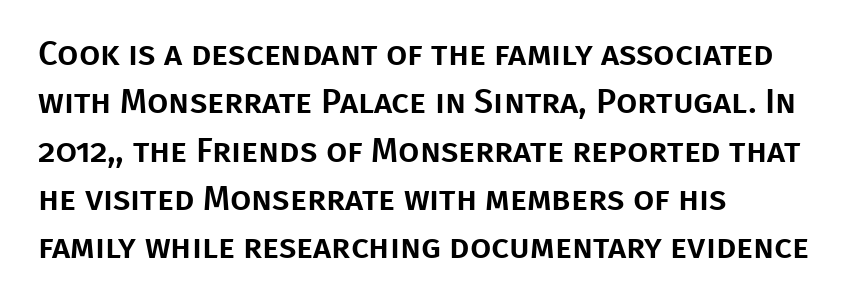
{"serif": "no", "italic": "no", "width": "normal", "stroke_contrast": "low", "x_height": "large", "monospaced": "no", "underline": "no", "align": "left", "line_spacing": "normal", "line_spacing_ratio": 1.42, "letter_spacing": "normal", "letter_spacing_em": 0.0, "glyph_px": 34}
